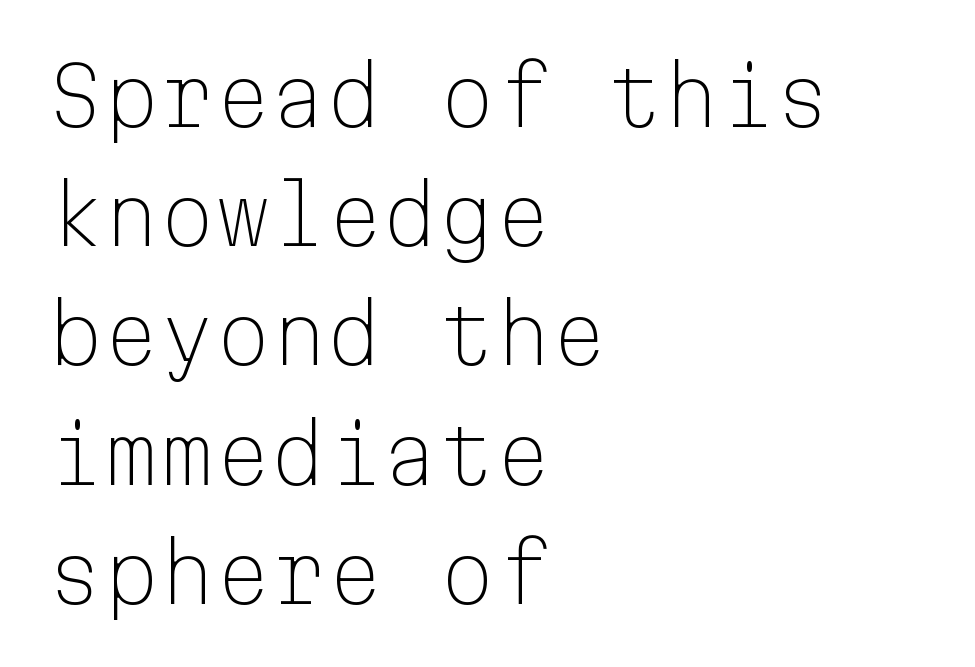
The image shows 80 px light sans-serif type, upright, monospaced; set left-aligned, normal line spacing (1.49x), normal letter spacing, not underlined; low stroke contrast and a medium x-height.
